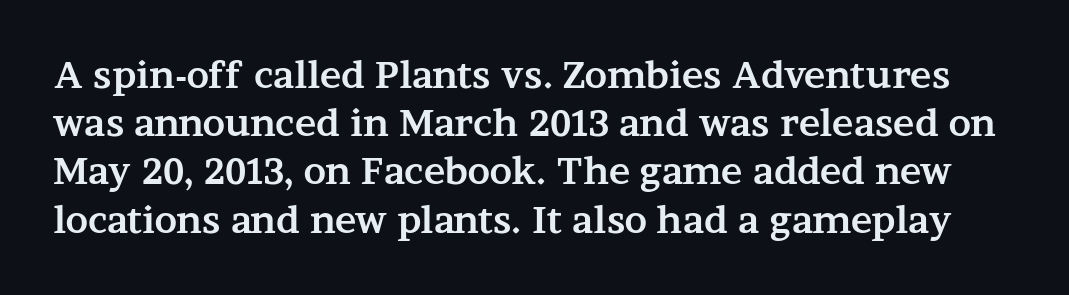
The image shows 36 px bold, wide serif type, upright; set normal line spacing (1.34x), normal letter spacing, not underlined; medium stroke contrast and a medium x-height.
